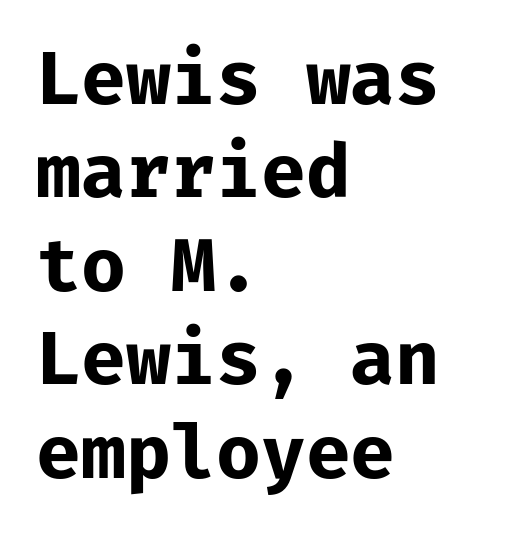
The image shows 73 px bold sans-serif type, upright, monospaced; set left-aligned, normal line spacing (1.28x), normal letter spacing, not underlined; low stroke contrast and a medium x-height.
